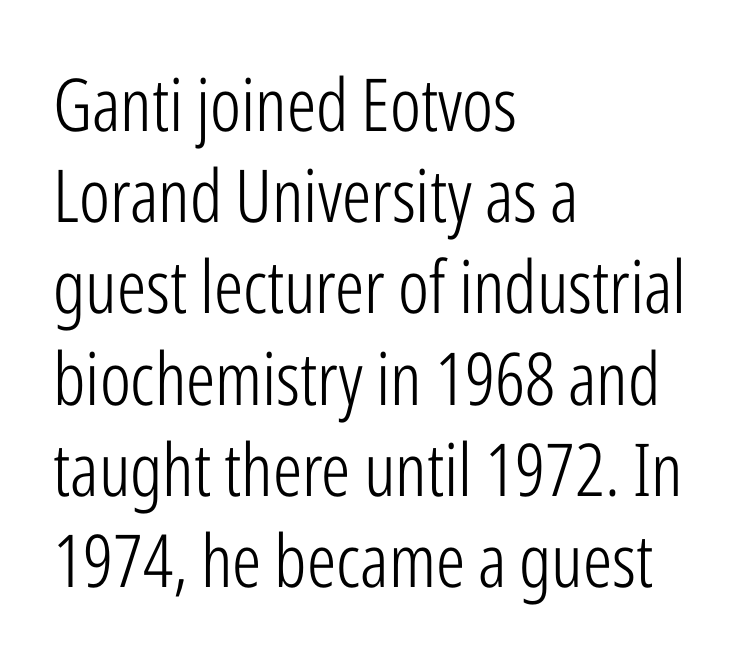
The image shows 73 px light, condensed sans-serif type, upright; set left-aligned, normal line spacing (1.25x), normal letter spacing, not underlined; low stroke contrast and a medium x-height.
